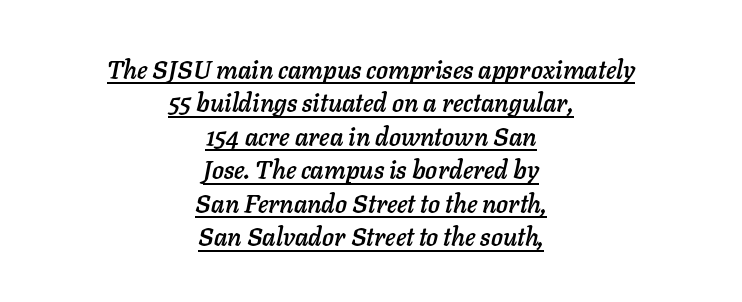
{"italic": "yes", "lean": "right", "slant_degrees": 11, "underline": "yes", "align": "center", "line_spacing": "normal", "line_spacing_ratio": 1.34, "letter_spacing": "normal", "letter_spacing_em": 0.0, "glyph_px": 25}
